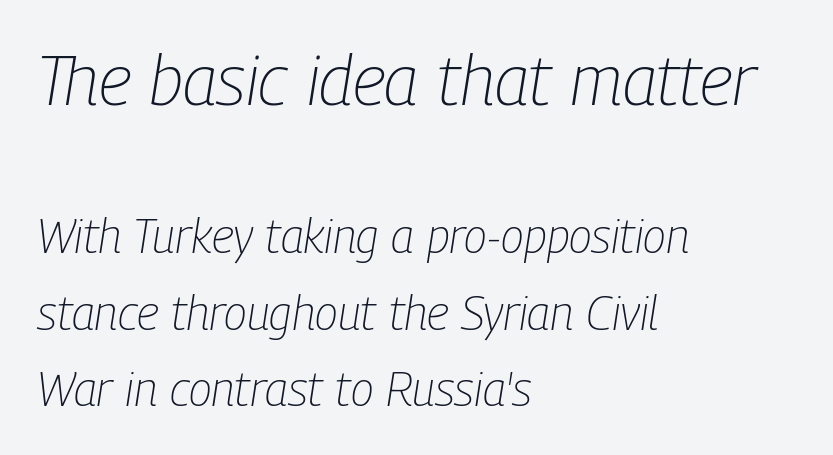
A typesetter would call this proportional, since set widths differ per character. The lines are quadded left. The leading is moderate, giving the passage an even texture. The rendering applies a slant to the glyphs. Size hierarchy here favors the leading block over the trailing one.
